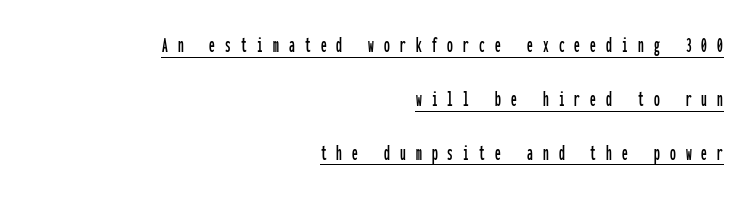
The image shows 23 px text type, upright; set right-aligned, loose line spacing (2.34x), unusually wide letter spacing (+0.44 em), underlined.
